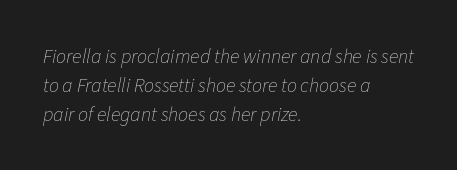
Regular leading. Stems and bowls with no extra thickness — not bold. Letter spacing: default. A bare baseline throughout the passage. The paragraph shown leans on its left margin.
